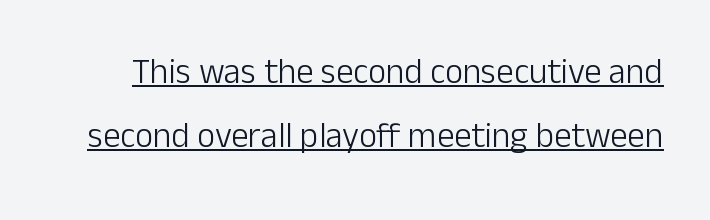
Designer's note — italics off, roman on. These lines are rendered in a variable-pitch font. The sample's only ornament is a line tracing under the words. Are there feet on the stems? There aren't — it's a sans.
